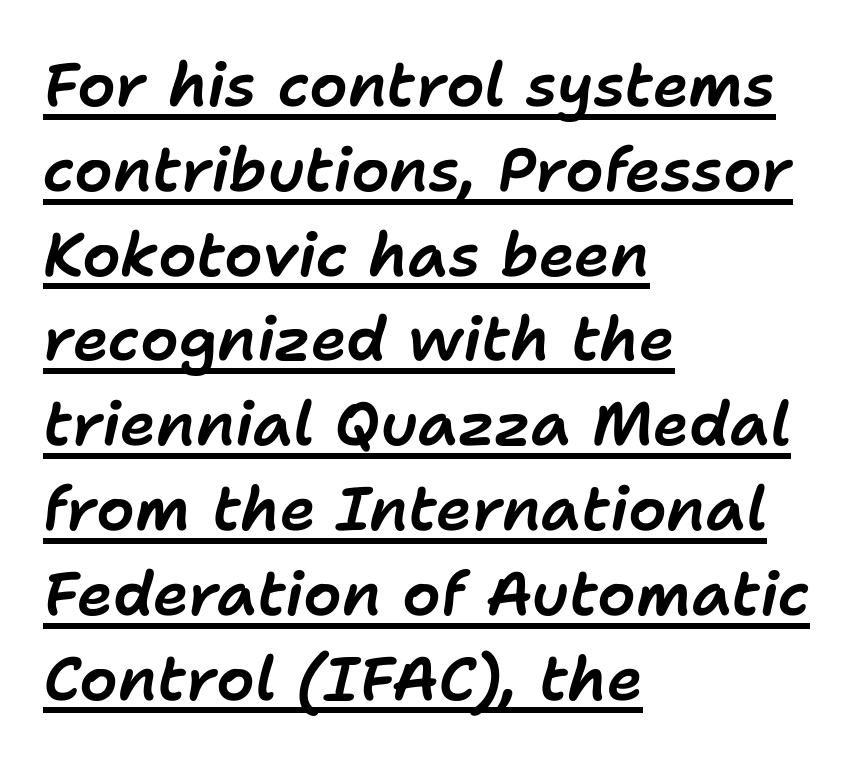
Layout note: lines flush left. The axis of the letterforms is tilted away from vertical. The type is set solid horizontally, with unmodified tracking. Underlined type.
